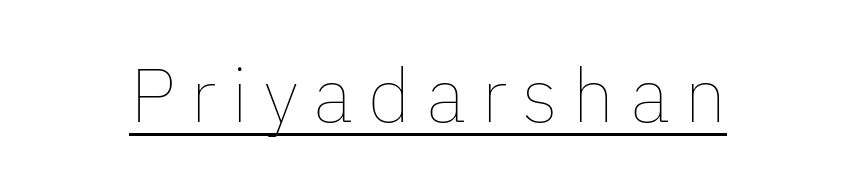
Q: Is the text bold? A: No.
Q: Is the text italic (slanted)? A: No, it is upright.
Q: Is the text underlined? A: Yes.
Q: Is the spacing between letters normal or unusually wide? A: Unusually wide.
Q: Width (condensed, normal, or wide)? A: Normal.
Q: Stroke contrast? A: Low.
Q: x-height? A: Medium.
Q: Monospaced? A: No.
